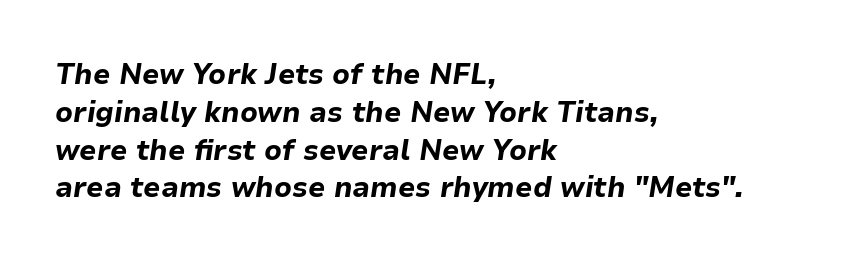
The image shows 28 px bold type, italic (leaning right); set left-aligned, normal line spacing (1.35x), normal letter spacing, not underlined; low stroke contrast and a medium x-height.
